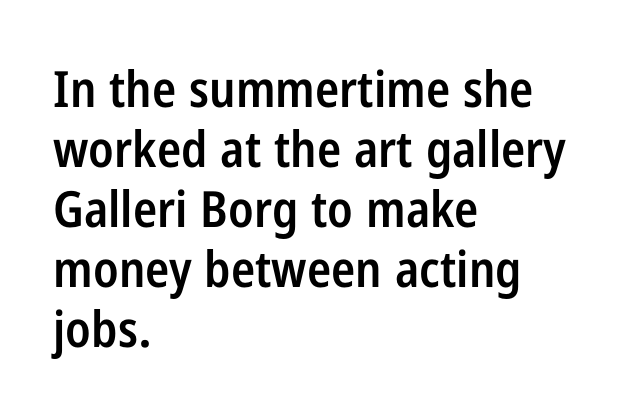
The image shows 50 px semibold, condensed sans-serif type, upright; set left-aligned, line spacing 1.2x, normal letter spacing, not underlined; low stroke contrast and a medium x-height.
